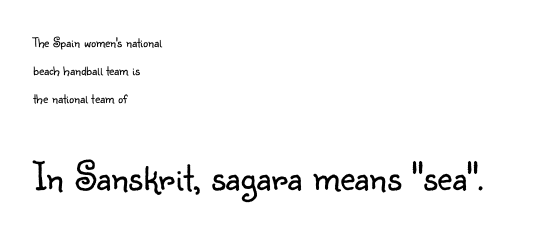
Between one letter and the next there's only the usual sliver of space. Weight: regular or lighter. A student would call this left alignment; a typographer would say flush left, rag right. In terms of posture, this sample is upright.
